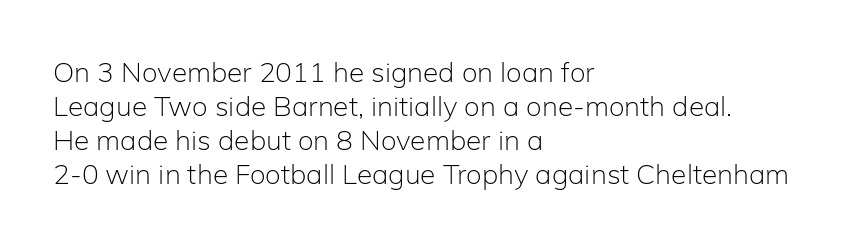
Q: Is the text bold? A: No.
Q: Is the text italic (slanted)? A: No, it is upright.
Q: Is the typeface a serif or a sans-serif typeface? A: Sans-serif.
Q: Is the text underlined? A: No.
Q: How is the paragraph aligned? A: Left-aligned.
Q: Is the spacing between letters normal or unusually wide? A: Normal.
Q: Width (condensed, normal, or wide)? A: Normal.
Q: Stroke contrast? A: Low.
Q: x-height? A: Medium.
Q: Monospaced? A: No.
